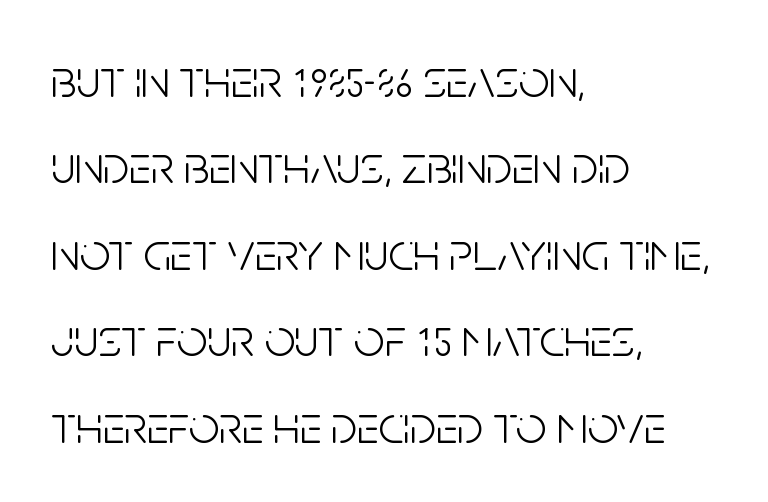
Quick note: not italic, upright. Clear beneath every line of the passage. Stroke thickness stays within the range of a standard reading face or lighter. The leading is moderate, giving the passage an even texture.
